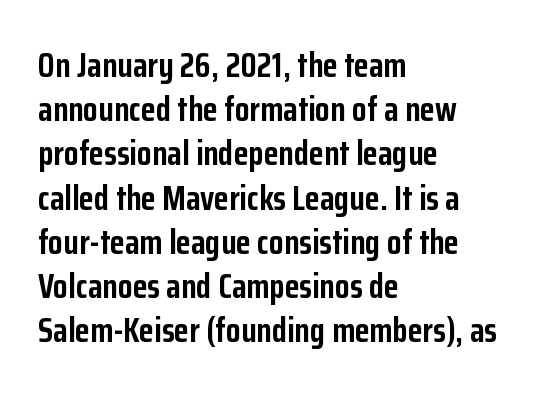
Strokes here are thick enough to call this a true bold. All the whitespace from short lines collects on the right. The type is set solid horizontally, with unmodified tracking. The rendering uses natural spacing where letterforms have individual widths.
